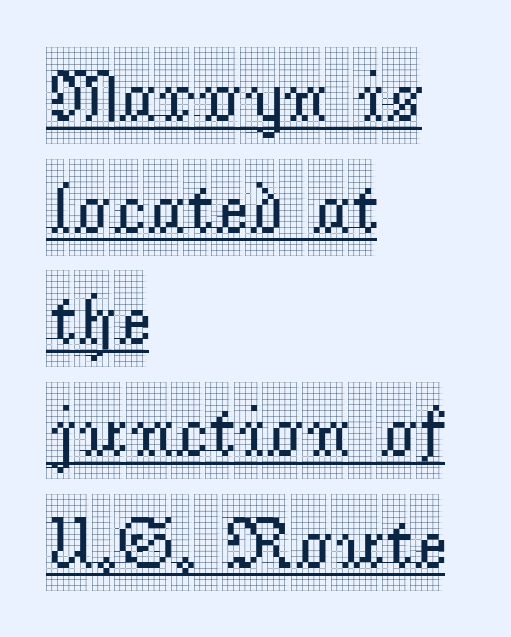
In designer terms, the underline attribute is active on this setting. The rendering uses natural spacing where letterforms have individual widths. Old-style or modern, the face here clearly has serifs. Ascenders rise straight up at ninety degrees.
